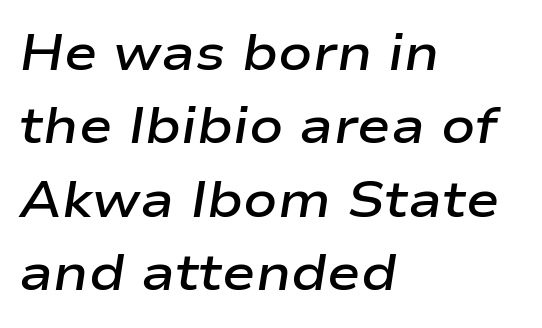
These lines keep a tight, regular rhythm from letter to letter. Normally led — the rows are evenly, conventionally spaced. Posture: slanted. Typeset ragged right — the left edge is the straight one.
